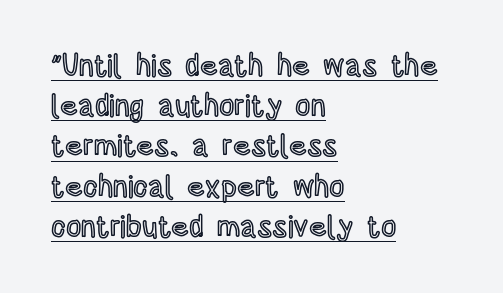
Q: Is the text italic (slanted)? A: No, it is upright.
Q: Is the text underlined? A: Yes.
Q: How is the paragraph aligned? A: Left-aligned.
Q: Is the spacing between letters normal or unusually wide? A: Normal.
Q: Is the spacing between lines tight, normal or loose? A: Normal.
Q: Width (condensed, normal, or wide)? A: Condensed.
Q: x-height? A: Large.
Q: Monospaced? A: No.
